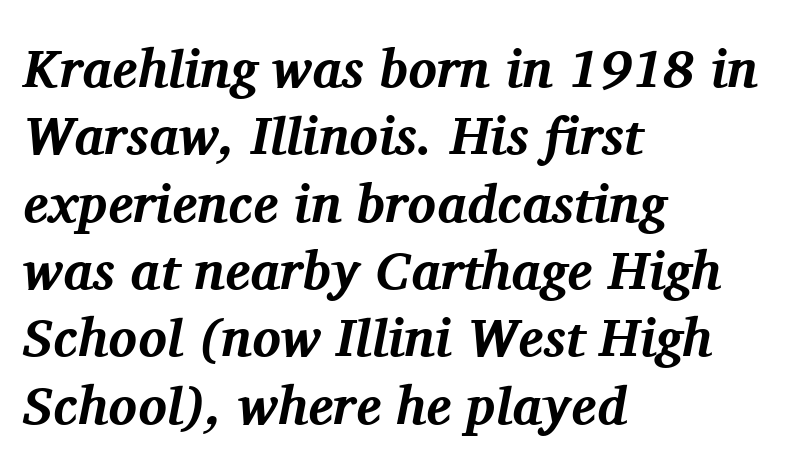
{"serif": "yes", "italic": "yes", "lean": "right", "slant_degrees": 11, "bold": "yes", "weight": "bold", "width": "normal", "stroke_contrast": "medium", "x_height": "medium", "monospaced": "no", "underline": "no", "align": "left", "line_spacing": "normal", "line_spacing_ratio": 1.27, "letter_spacing": "normal", "letter_spacing_em": 0.0, "glyph_px": 53}
